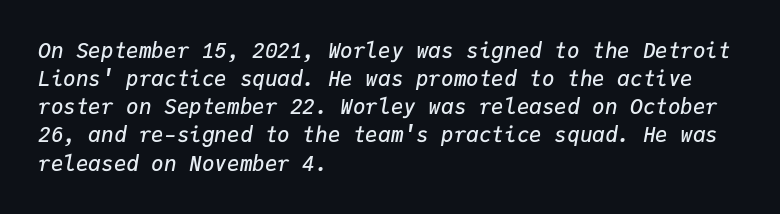
{"italic": "yes", "lean": "right", "slant_degrees": 9, "bold": "semi", "underline": "no", "align": "left", "line_spacing": "normal", "line_spacing_ratio": 1.34, "letter_spacing": "normal", "letter_spacing_em": 0.0, "glyph_px": 21}
